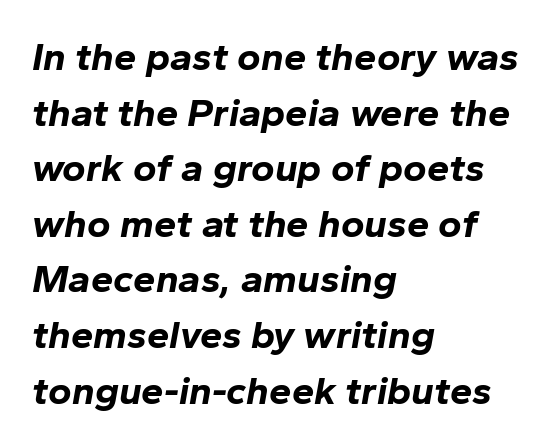
Q: Is the text bold? A: Yes.
Q: Is the text italic (slanted)? A: Yes, it leans right by about 10 degrees.
Q: Is the text underlined? A: No.
Q: How is the paragraph aligned? A: Left-aligned.
Q: Is the spacing between letters normal or unusually wide? A: Normal.
Q: Is the spacing between lines tight, normal or loose? A: Normal.
Q: Width (condensed, normal, or wide)? A: Normal.
Q: Stroke contrast? A: Low.
Q: x-height? A: Medium.
Q: Monospaced? A: No.
